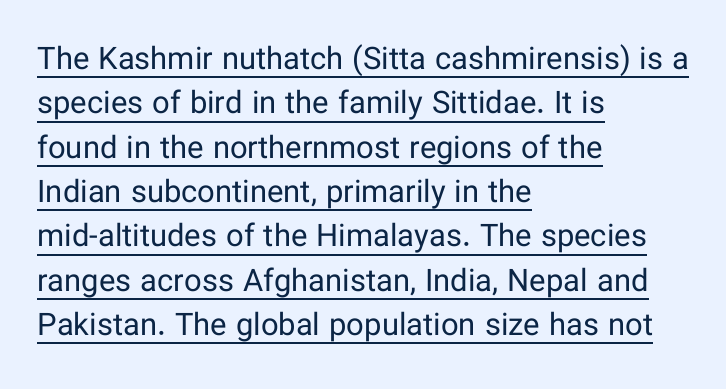
Q: Is the text bold? A: No.
Q: Is the text italic (slanted)? A: No, it is upright.
Q: Is the typeface a serif or a sans-serif typeface? A: Sans-serif.
Q: Is the text underlined? A: Yes.
Q: How is the paragraph aligned? A: Left-aligned.
Q: Is the spacing between letters normal or unusually wide? A: Normal.
Q: Is the spacing between lines tight, normal or loose? A: Normal.
Q: Width (condensed, normal, or wide)? A: Normal.
Q: Stroke contrast? A: Low.
Q: x-height? A: Medium.
Q: Monospaced? A: No.
